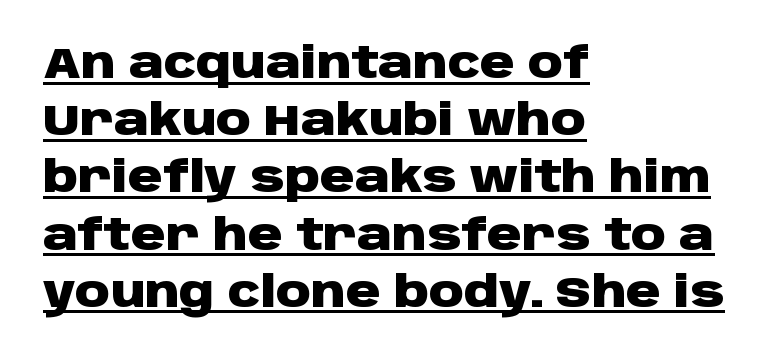
{"serif": "no", "italic": "no", "bold": "yes", "weight": "heavy", "width": "wide", "stroke_contrast": "low", "x_height": "large", "monospaced": "no", "underline": "yes", "align": "left", "line_spacing": "normal", "line_spacing_ratio": 1.33, "letter_spacing": "normal", "letter_spacing_em": 0.0, "glyph_px": 43}
